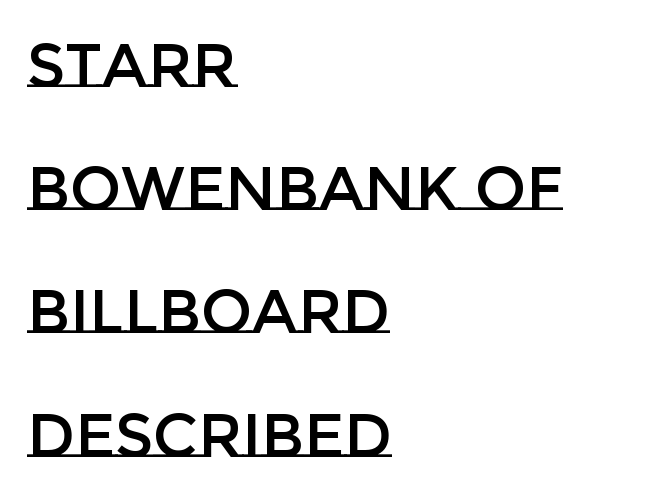
The image shows 61 px text type, upright; set left-aligned, loose line spacing (2.02x), normal letter spacing, not underlined; low stroke contrast and a large x-height.
